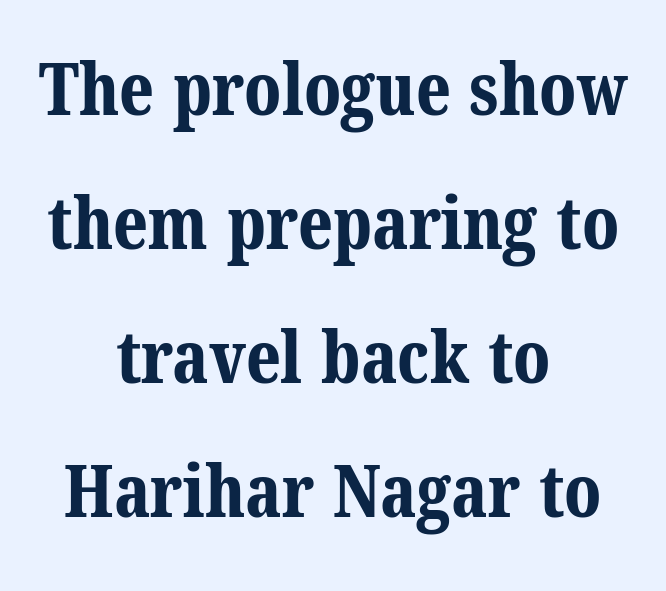
Quick note: underline off. This sample is center-justified, so both line endings float freely. A typesetter would call this proportional, since set widths differ per character. Nobody touched the tracking dial on this one. The glyphs have the mass of a bold cut.
